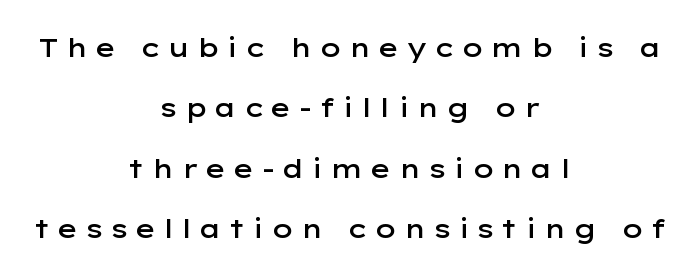
Weight check: semibold — heavier than regular, not quite bold. Characters follow at a spacing far wider than the type designer built in. Nope, not italic — everything's standing straight. Every row of glyphs is offset so its center matches the block's center. The lines are spread far apart with generous leading. Bare-footed words on every line.
